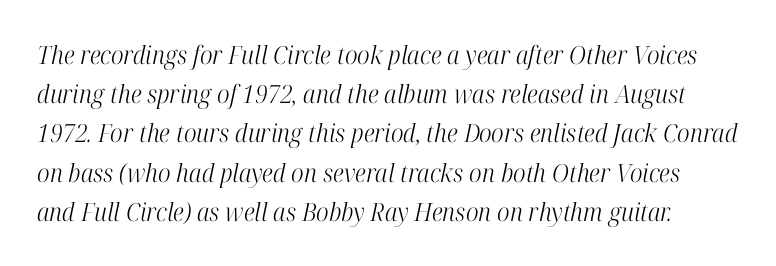
{"italic": "yes", "lean": "right", "slant_degrees": 12, "bold": "no", "underline": "no", "line_spacing": "normal", "line_spacing_ratio": 1.57, "letter_spacing": "normal", "letter_spacing_em": 0.0, "glyph_px": 25}
